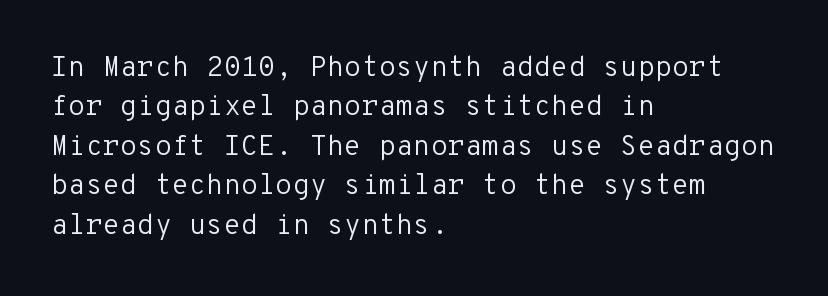
{"serif": "no", "italic": "no", "bold": "no", "weight": "regular", "width": "normal", "stroke_contrast": "low", "x_height": "medium", "monospaced": "yes", "underline": "no", "align": "left", "line_spacing": "normal", "line_spacing_ratio": 1.41, "letter_spacing": "normal", "letter_spacing_em": 0.0, "glyph_px": 28}
